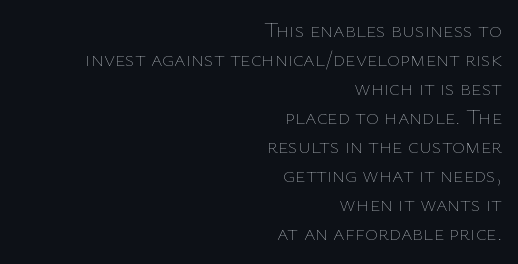
{"italic": "no", "bold": "no", "underline": "no", "align": "right", "line_spacing": "normal", "line_spacing_ratio": 1.32, "letter_spacing": "normal", "letter_spacing_em": 0.0, "glyph_px": 22}
